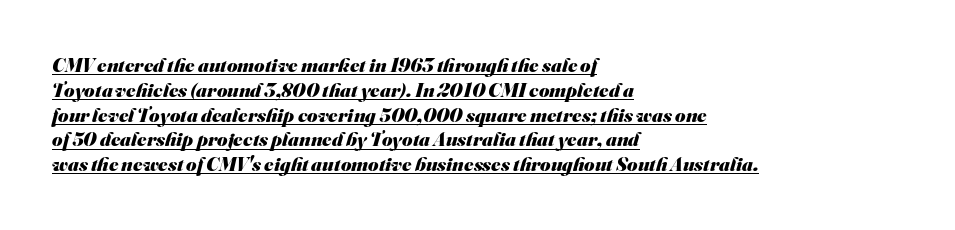
This sample carries an underscore along the baseline area. Heavy-handed strokes throughout: this text is bold. Words appear dense and cohesive because spacing is normal. This sample is left-justified, so line endings fall wherever the words run out.
